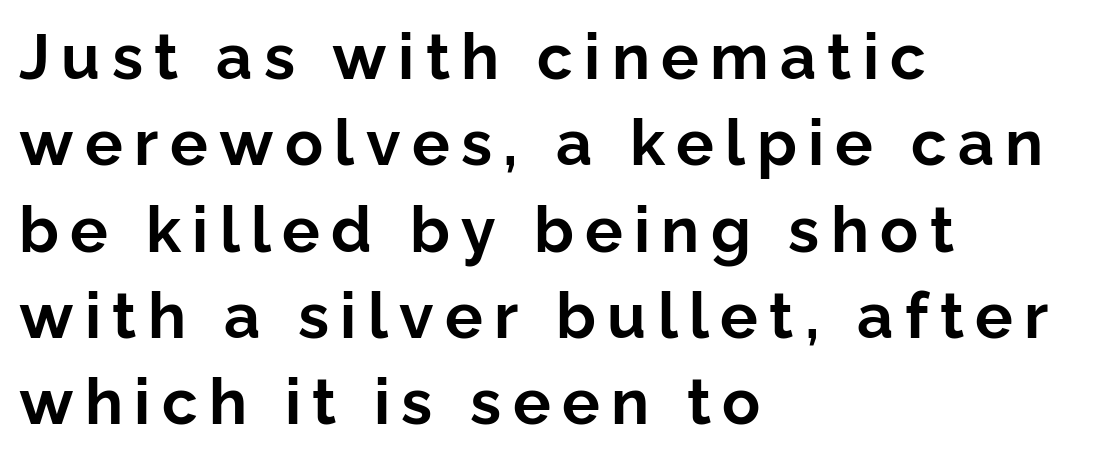
The image shows 63 px bold sans-serif type, upright; set left-aligned, normal line spacing (1.37x), not underlined; low stroke contrast and a medium x-height.
